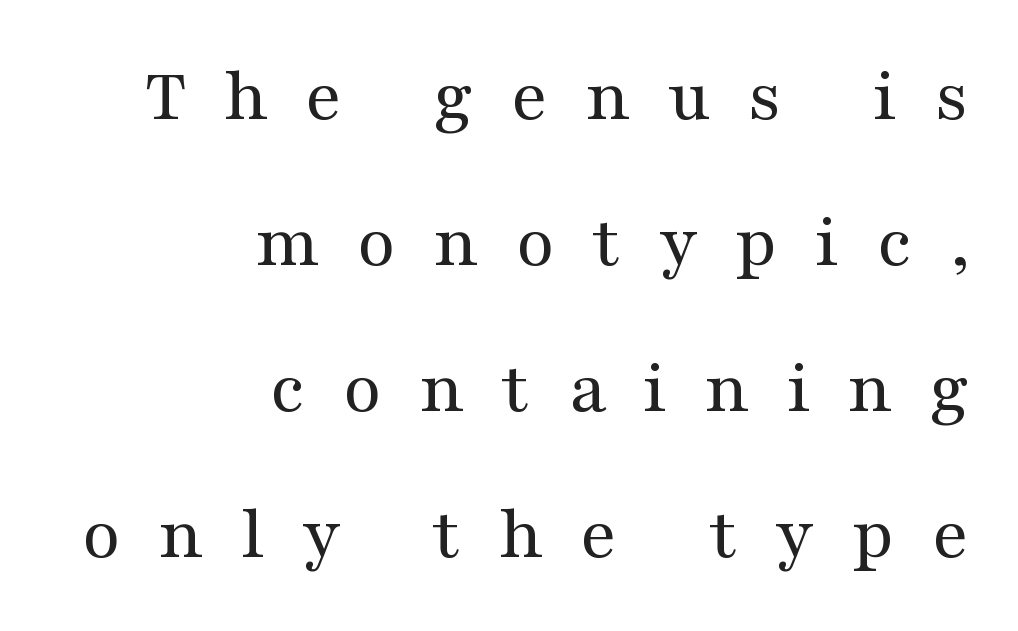
{"serif": "yes", "italic": "no", "bold": "no", "weight": "regular", "width": "wide", "stroke_contrast": "medium", "x_height": "medium", "monospaced": "no", "underline": "no", "align": "right", "line_spacing_ratio": 1.87, "letter_spacing": "wide", "letter_spacing_em": 0.48, "glyph_px": 78}
